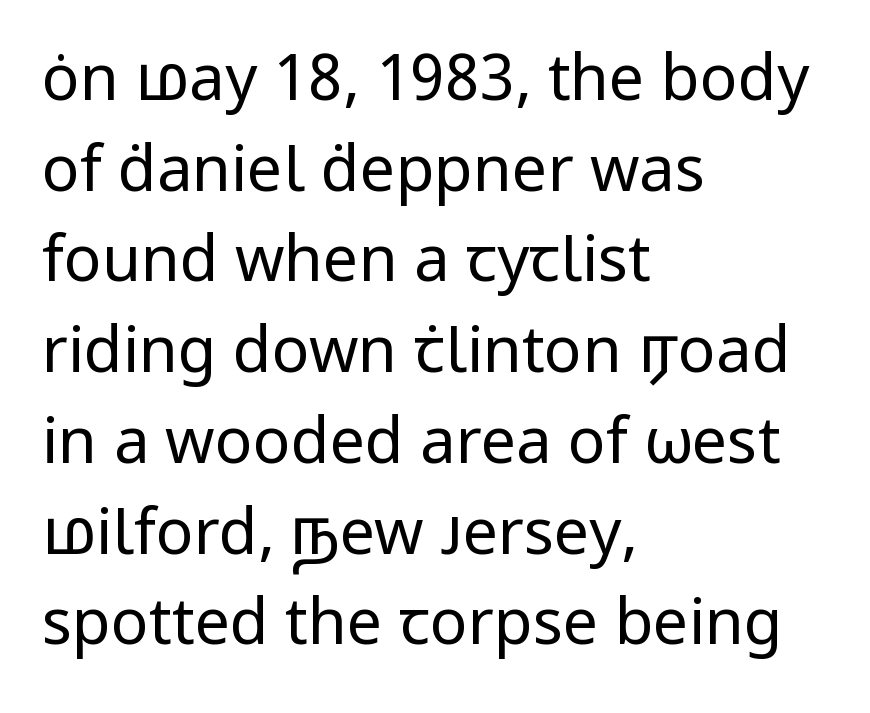
Q: Is the text bold? A: No.
Q: Is the text italic (slanted)? A: No, it is upright.
Q: Is the typeface a serif or a sans-serif typeface? A: Sans-serif.
Q: Is the text underlined? A: No.
Q: How is the paragraph aligned? A: Left-aligned.
Q: Is the spacing between letters normal or unusually wide? A: Normal.
Q: Is the spacing between lines tight, normal or loose? A: Normal.
Q: Width (condensed, normal, or wide)? A: Normal.
Q: Stroke contrast? A: Low.
Q: x-height? A: Medium.
Q: Monospaced? A: No.
